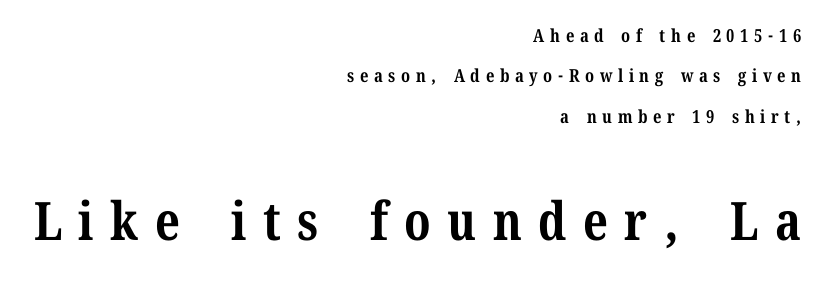
Q: Is the text bold? A: Yes.
Q: Is the text italic (slanted)? A: No, it is upright.
Q: Is the typeface a serif or a sans-serif typeface? A: Serif.
Q: Is the text underlined? A: No.
Q: How is the paragraph aligned? A: Right-aligned.
Q: Is the spacing between letters normal or unusually wide? A: Unusually wide.
Q: Is the spacing between lines tight, normal or loose? A: Loose.
Q: Which block of text is set in a larger size, the first (top) or the second (bottom)? A: The second (bottom) one.
Q: Width (condensed, normal, or wide)? A: Normal.
Q: Stroke contrast? A: Medium.
Q: x-height? A: Medium.
Q: Monospaced? A: No.
